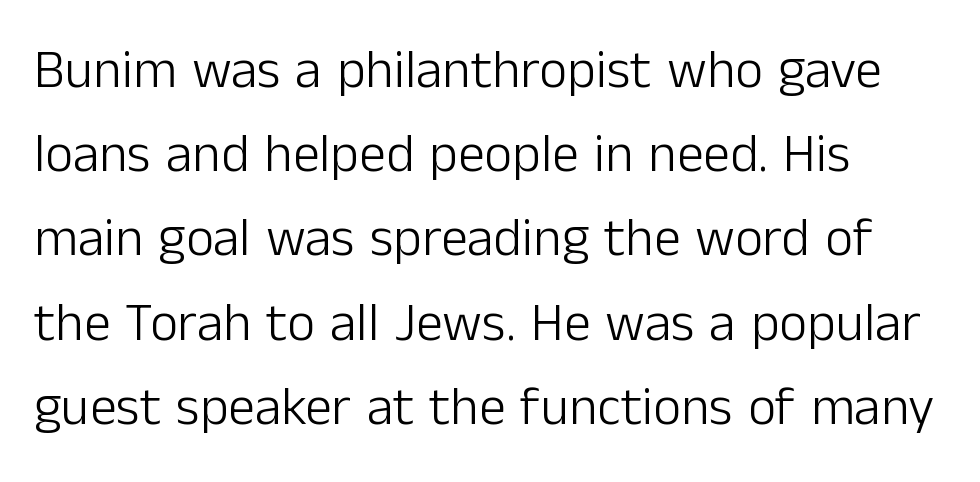
Q: Is the text bold? A: No.
Q: Is the text italic (slanted)? A: No, it is upright.
Q: Is the typeface a serif or a sans-serif typeface? A: Sans-serif.
Q: Is the text underlined? A: No.
Q: How is the paragraph aligned? A: Left-aligned.
Q: Is the spacing between letters normal or unusually wide? A: Normal.
Q: Is the spacing between lines tight, normal or loose? A: Normal.
Q: Width (condensed, normal, or wide)? A: Normal.
Q: Stroke contrast? A: Low.
Q: x-height? A: Medium.
Q: Monospaced? A: No.
